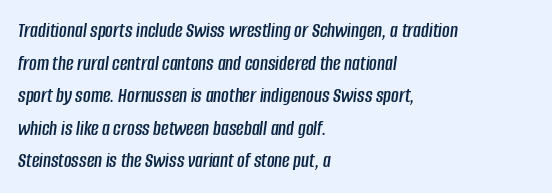
{"italic": "yes", "lean": "right", "slant_degrees": 8, "underline": "no", "align": "left", "line_spacing": "normal", "line_spacing_ratio": 1.55, "letter_spacing": "normal", "letter_spacing_em": 0.0, "glyph_px": 21}
